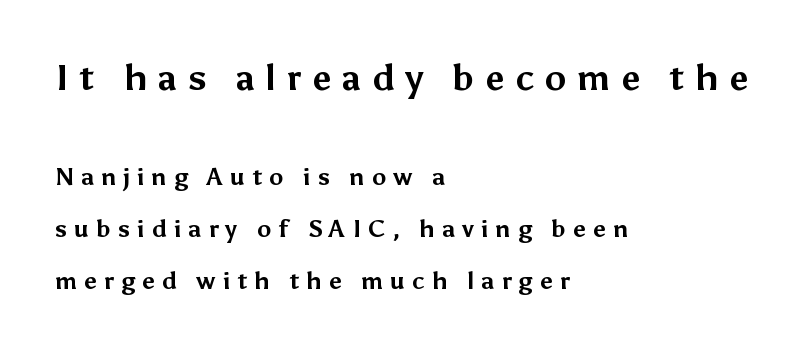
The lettering stays uniformly vertical, giving the passage a roman look. The text block is weighted toward the left margin, trailing off unevenly rightward. Students, observe: this is what heavily led, spacious text looks like. In terms of letterspacing, this is a distinctly airy, spread setting.
